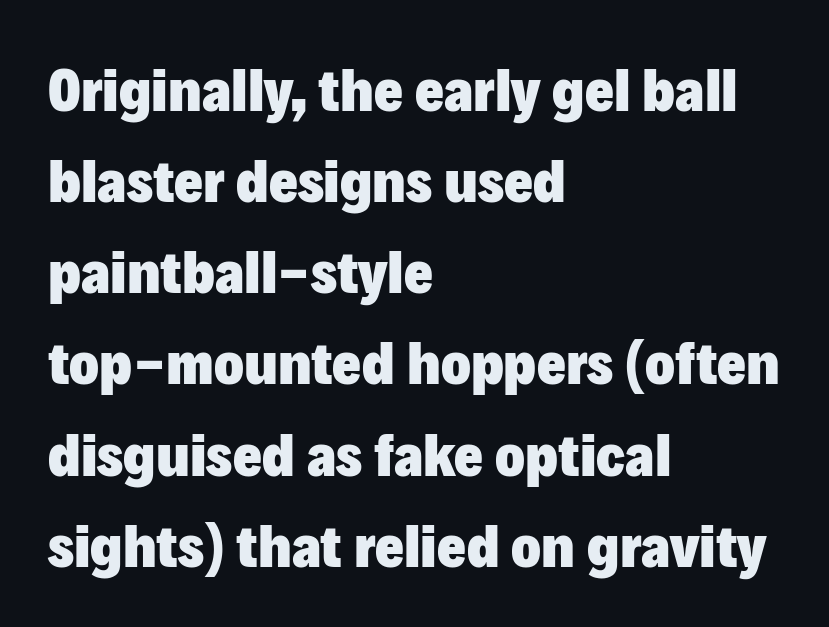
You'd pick this weight for a headline — it's a proper bold. Here the glyphs are tracked normally, forming tight word shapes. The paragraph has a hard left edge and a soft right edge. The typography opts for an upright posture over an oblique one. The rendering shows plain stroke endings on the letterforms — a sans-serif design. Clear beneath every line of the passage.
